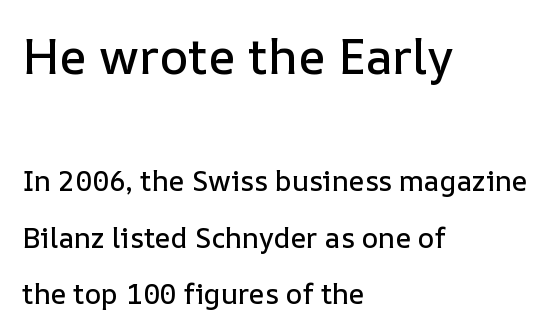
{"italic": "no", "width": "normal", "stroke_contrast": "low", "x_height": "medium", "monospaced": "no", "underline": "no", "align": "left", "line_spacing": "loose", "line_spacing_ratio": 2.03, "letter_spacing": "normal", "letter_spacing_em": 0.0, "larger_block": "first", "size_ratio": 1.75, "glyph_px": 49}
